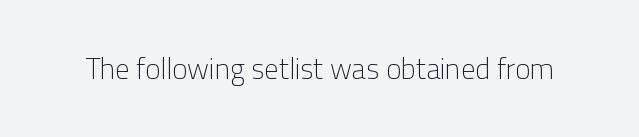
Q: Is the text bold? A: No.
Q: Is the text italic (slanted)? A: No, it is upright.
Q: Is the typeface a serif or a sans-serif typeface? A: Sans-serif.
Q: Is the text underlined? A: No.
Q: Is the spacing between letters normal or unusually wide? A: Normal.
Q: Width (condensed, normal, or wide)? A: Normal.
Q: Stroke contrast? A: Low.
Q: x-height? A: Medium.
Q: Monospaced? A: No.
